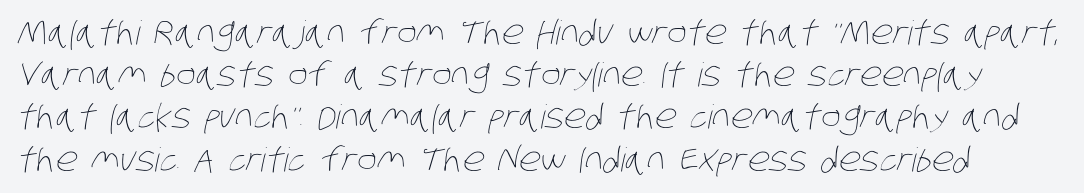
Q: Is the text bold? A: No.
Q: Is the text underlined? A: No.
Q: Is the spacing between letters normal or unusually wide? A: Normal.
Q: Is the spacing between lines tight, normal or loose? A: Normal.
Q: Width (condensed, normal, or wide)? A: Condensed.
Q: Stroke contrast? A: Low.
Q: x-height? A: Large.
Q: Monospaced? A: No.
